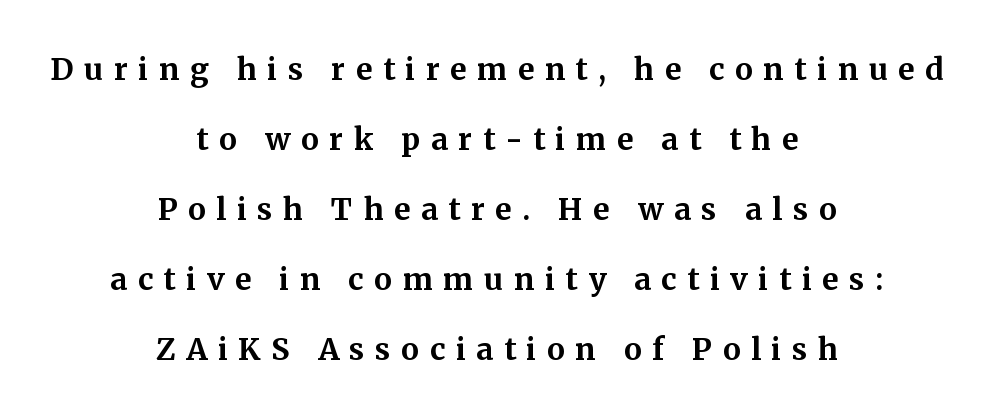
Q: Is the text bold? A: Yes.
Q: Is the text italic (slanted)? A: No, it is upright.
Q: Is the typeface a serif or a sans-serif typeface? A: Serif.
Q: Is the text underlined? A: No.
Q: How is the paragraph aligned? A: Centered.
Q: Is the spacing between letters normal or unusually wide? A: Unusually wide.
Q: Is the spacing between lines tight, normal or loose? A: Loose.
Q: Width (condensed, normal, or wide)? A: Normal.
Q: Stroke contrast? A: Medium.
Q: x-height? A: Medium.
Q: Monospaced? A: No.
